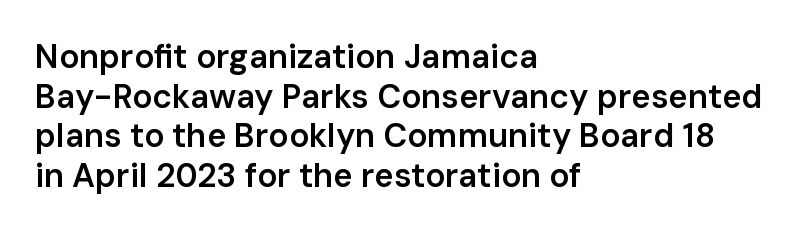
Q: Is the text bold? A: Semi-bold.
Q: Is the text italic (slanted)? A: No, it is upright.
Q: Is the typeface a serif or a sans-serif typeface? A: Sans-serif.
Q: Is the text underlined? A: No.
Q: How is the paragraph aligned? A: Left-aligned.
Q: Is the spacing between letters normal or unusually wide? A: Normal.
Q: Width (condensed, normal, or wide)? A: Normal.
Q: Stroke contrast? A: Low.
Q: x-height? A: Medium.
Q: Monospaced? A: No.
